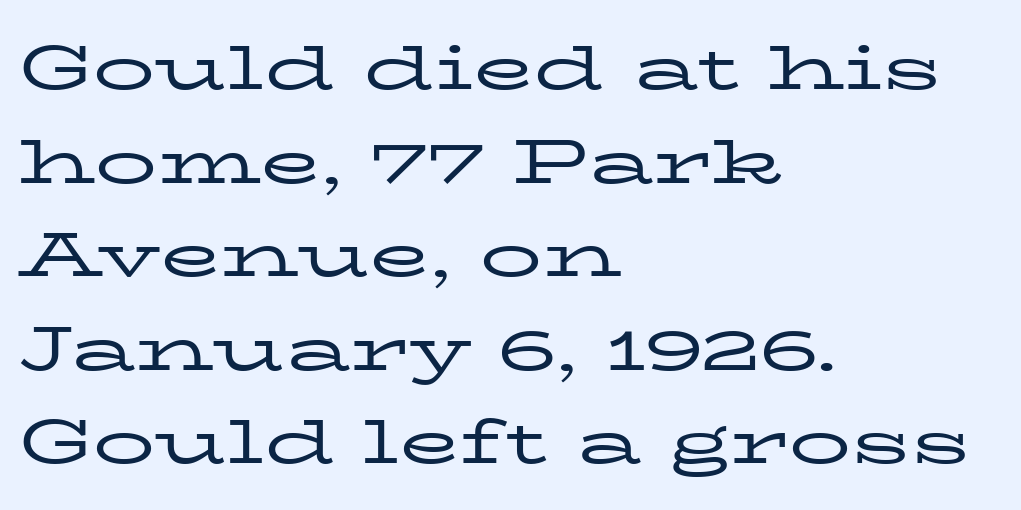
{"serif": "yes", "italic": "no", "bold": "no", "weight": "regular", "width": "wide", "stroke_contrast": "low", "x_height": "medium", "monospaced": "no", "underline": "no", "align": "left", "line_spacing": "normal", "line_spacing_ratio": 1.51, "letter_spacing": "normal", "letter_spacing_em": 0.0, "glyph_px": 62}
